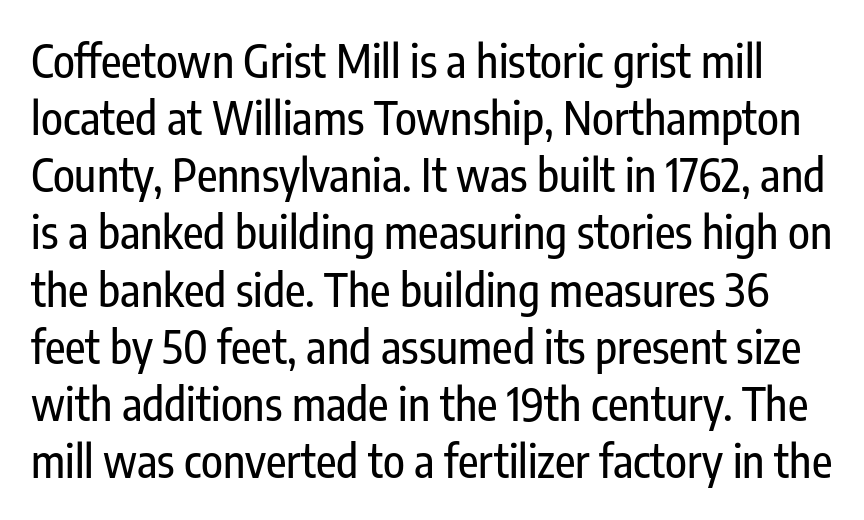
The image shows 45 px condensed sans-serif type, upright; set normal line spacing (1.27x), normal letter spacing, not underlined; low stroke contrast and a medium x-height.
